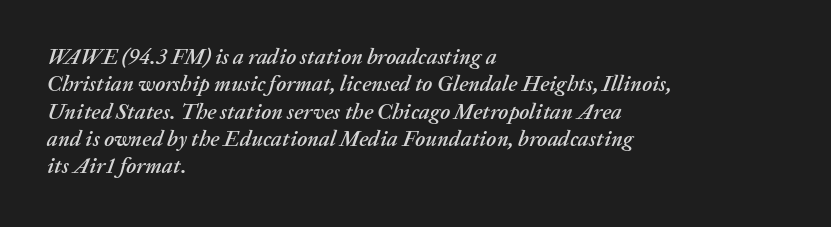
Type without underlining. Slant detected: the letters are inclined. Horizontal alignment here is leftward, the default for most running prose. These lines keep a tight, regular rhythm from letter to letter.
